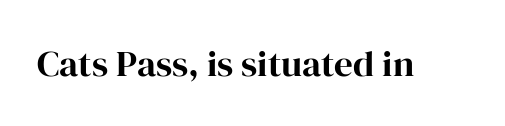
{"serif": "yes", "italic": "no", "bold": "yes", "weight": "bold", "width": "normal", "stroke_contrast": "high", "x_height": "medium", "monospaced": "no", "underline": "no", "letter_spacing": "normal", "letter_spacing_em": 0.0, "glyph_px": 37}
